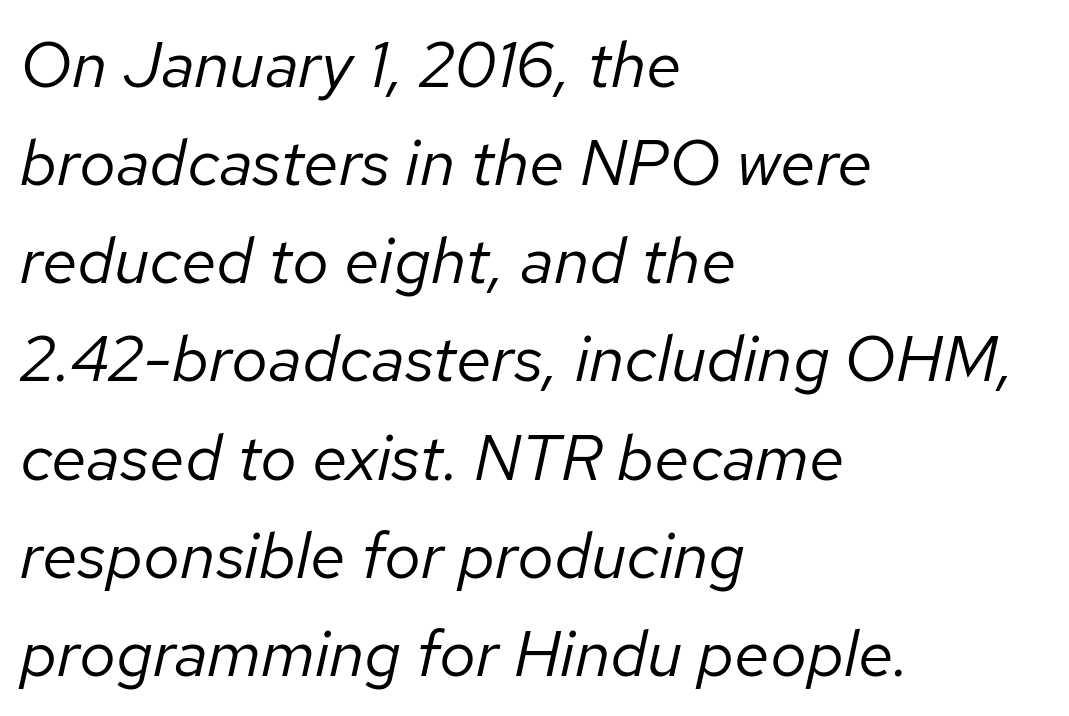
The image shows 65 px regular-weight type, italic (leaning right); set left-aligned, normal line spacing (1.51x), normal letter spacing, not underlined; low stroke contrast and a medium x-height.
